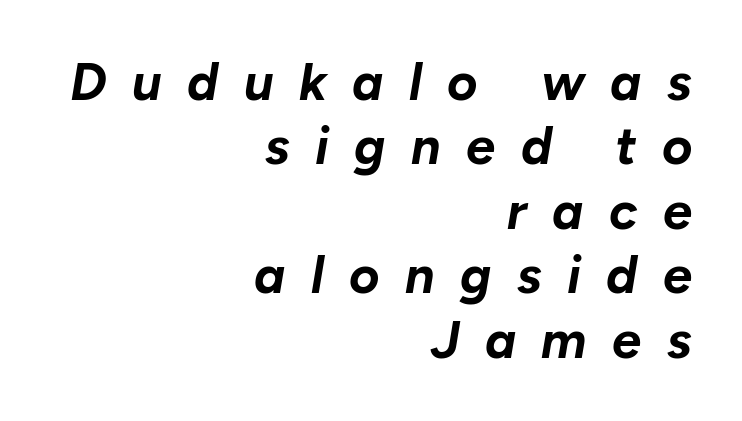
Q: Is the text bold? A: Yes.
Q: Is the text italic (slanted)? A: Yes, it leans right by about 10 degrees.
Q: Is the text underlined? A: No.
Q: How is the paragraph aligned? A: Right-aligned.
Q: Is the spacing between letters normal or unusually wide? A: Unusually wide.
Q: Width (condensed, normal, or wide)? A: Normal.
Q: Stroke contrast? A: Low.
Q: x-height? A: Medium.
Q: Monospaced? A: No.
